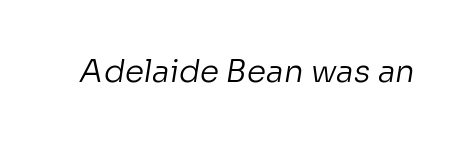
Q: Is the text bold? A: No.
Q: Is the typeface a serif or a sans-serif typeface? A: Sans-serif.
Q: Is the text underlined? A: No.
Q: Is the spacing between letters normal or unusually wide? A: Normal.
Q: Width (condensed, normal, or wide)? A: Normal.
Q: Stroke contrast? A: Low.
Q: x-height? A: Medium.
Q: Monospaced? A: No.
